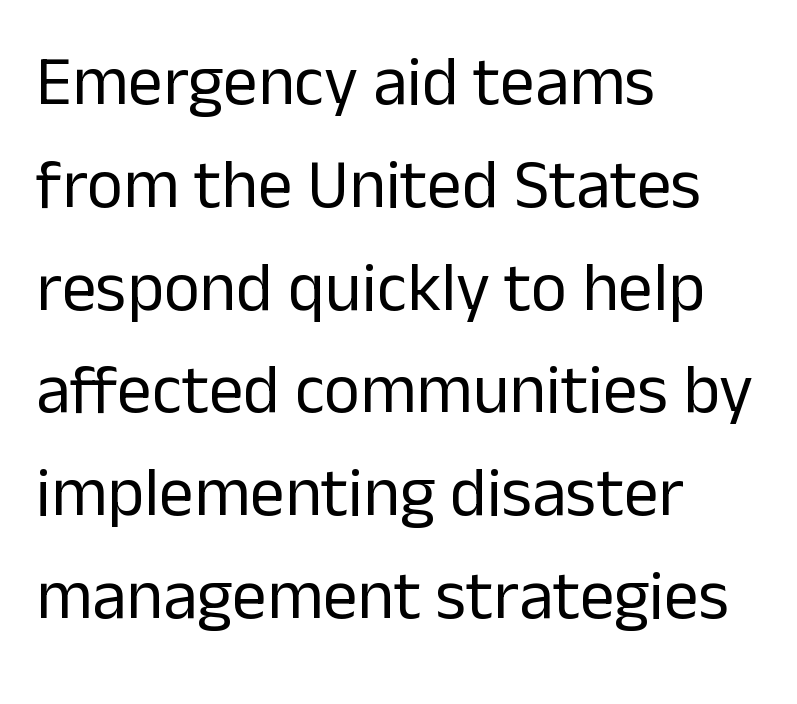
The image shows 69 px regular-weight sans-serif type, upright; set left-aligned, normal line spacing (1.49x), normal letter spacing, not underlined; low stroke contrast and a medium x-height.
